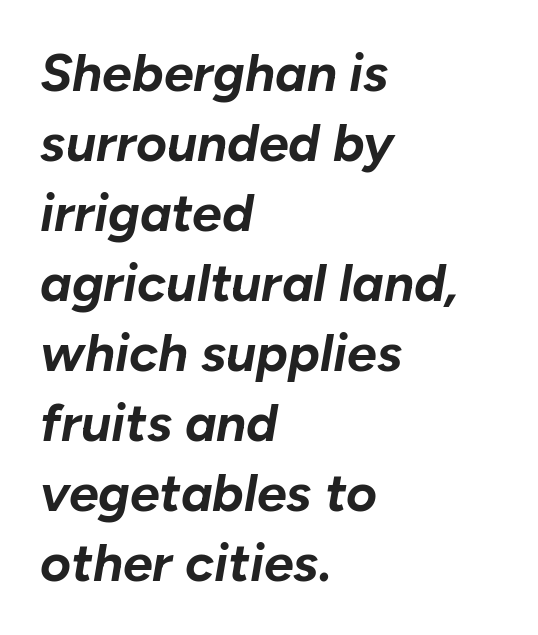
{"italic": "yes", "lean": "right", "slant_degrees": 10, "bold": "yes", "weight": "bold", "width": "normal", "stroke_contrast": "low", "x_height": "medium", "monospaced": "no", "underline": "no", "align": "left", "line_spacing": "normal", "line_spacing_ratio": 1.32, "letter_spacing": "normal", "letter_spacing_em": 0.0, "glyph_px": 53}
